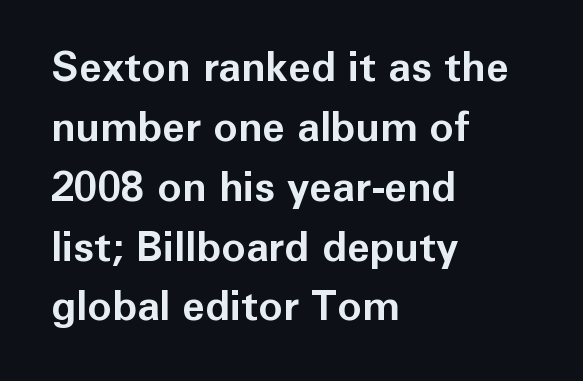
{"serif": "no", "italic": "no", "bold": "yes", "weight": "bold", "width": "normal", "stroke_contrast": "low", "x_height": "medium", "monospaced": "no", "underline": "no", "align": "left", "line_spacing": "normal", "line_spacing_ratio": 1.46, "letter_spacing": "normal", "letter_spacing_em": 0.0, "glyph_px": 41}
